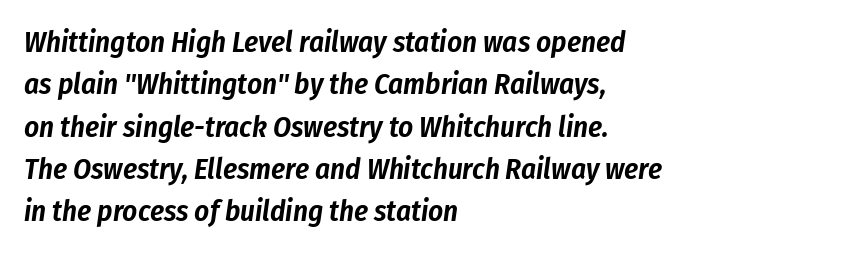
The lines sit at an ordinary, default distance from one another. Beneath every word, the page is bare. Is the type slanted? Yes — the strokes lean at a clear angle. Between one letter and the next there's only the usual sliver of space. Is this a fixed-width face? No — the glyphs have proportional, varying widths. A classic flush-left, rag-right setting is used for this passage.
